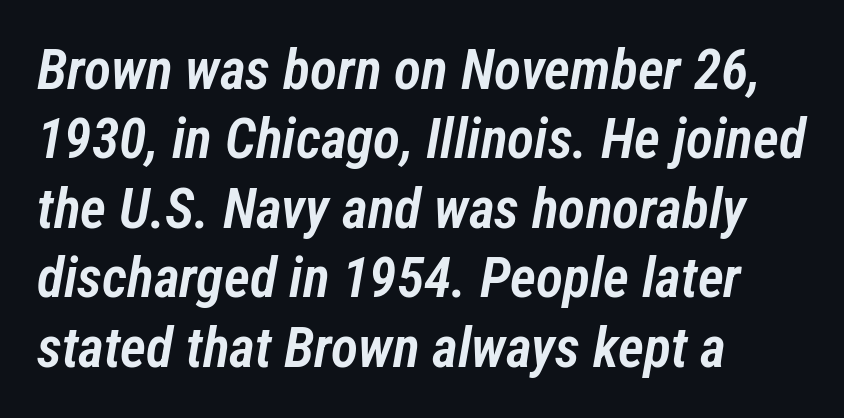
The type is set solid horizontally, with unmodified tracking. An italicized treatment has been applied to the whole sample. Its strokes are somewhat broadened, the hallmark of semibold type. Layout note: lines flush left. Looks like regular typesetting: each glyph gets only the width it needs. Quick note: underline off.
